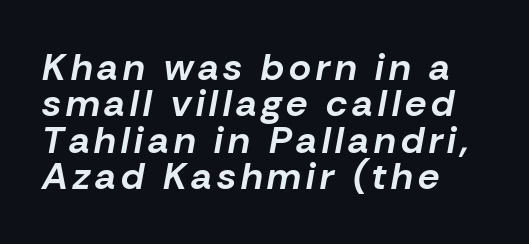
How would I describe the line gaps? Narrow and economical. Heft: maximum for text — a bold. Spacing verdict: proportional, widths tailored to each character. Glance below the letters and you will spot only blank space. The face used here has a pronounced slope to its letters. Is the block centered? No — it sits flush against the left margin.
